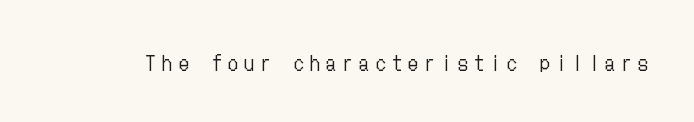
The image shows 20 px text type, upright; set unusually wide letter spacing (+0.32 em), not underlined.
